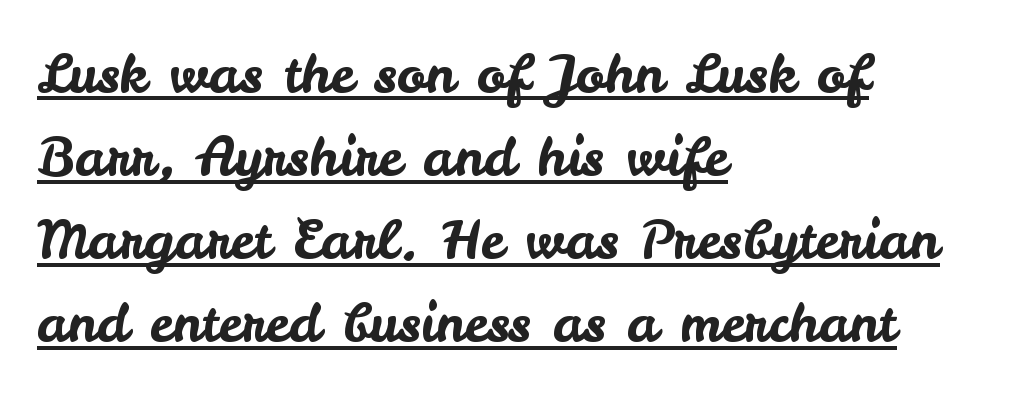
The image shows 54 px sans-serif type; set left-aligned, normal line spacing (1.54x), normal letter spacing, underlined; low stroke contrast and a small x-height.
